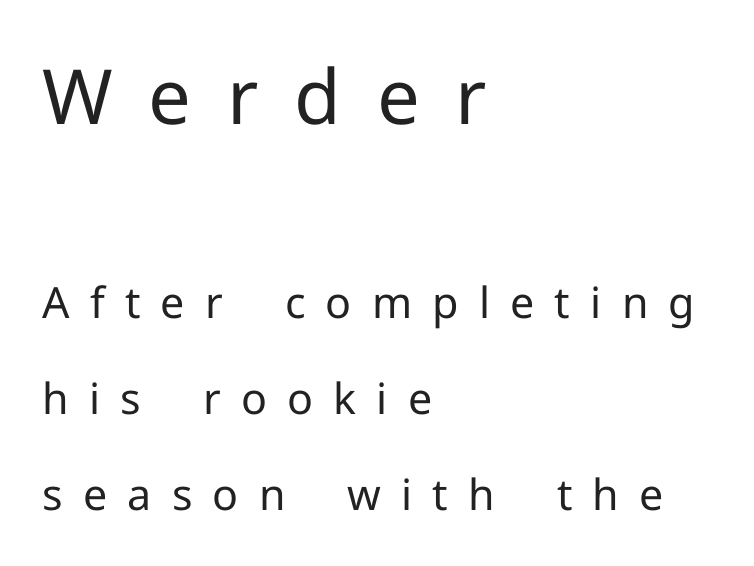
The rendering shrinks the type as you move from the upper chunk to the lower. Style check: upright. Plain, unruled lines of type. In terms of letterspacing, this is a distinctly airy, spread setting. Line spacing here is loose.
